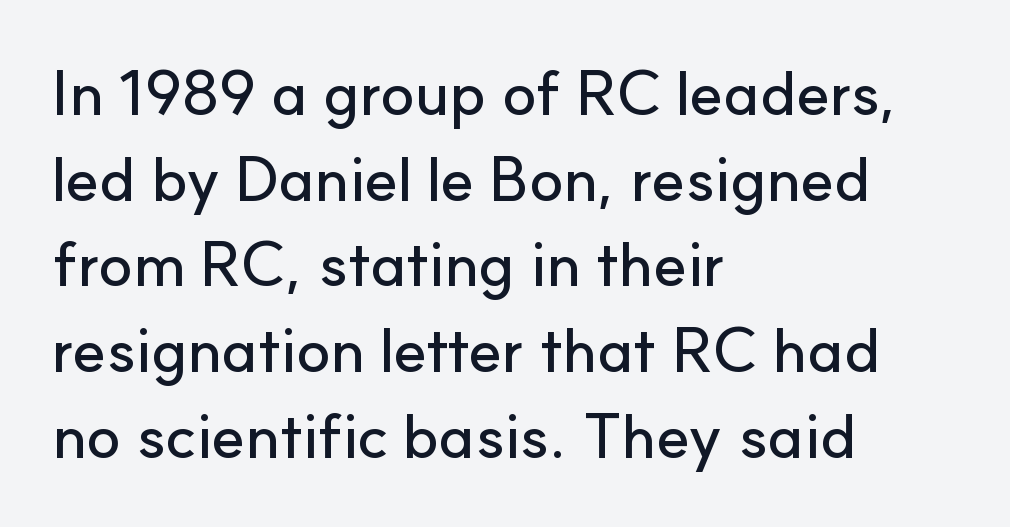
Q: Is the text italic (slanted)? A: No, it is upright.
Q: Is the typeface a serif or a sans-serif typeface? A: Sans-serif.
Q: Is the text underlined? A: No.
Q: How is the paragraph aligned? A: Left-aligned.
Q: Is the spacing between letters normal or unusually wide? A: Normal.
Q: Is the spacing between lines tight, normal or loose? A: Normal.
Q: Width (condensed, normal, or wide)? A: Normal.
Q: Stroke contrast? A: Low.
Q: x-height? A: Small.
Q: Monospaced? A: No.
